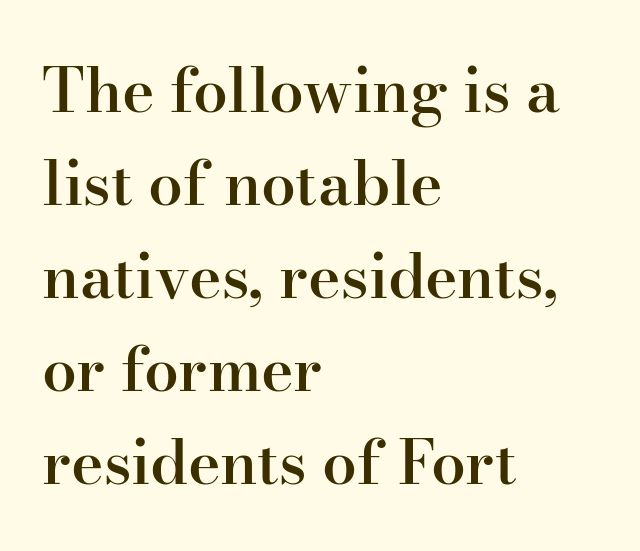
The image shows 62 px semibold serif type, upright; set left-aligned, normal line spacing (1.5x), normal letter spacing, not underlined; high stroke contrast and a small x-height.
